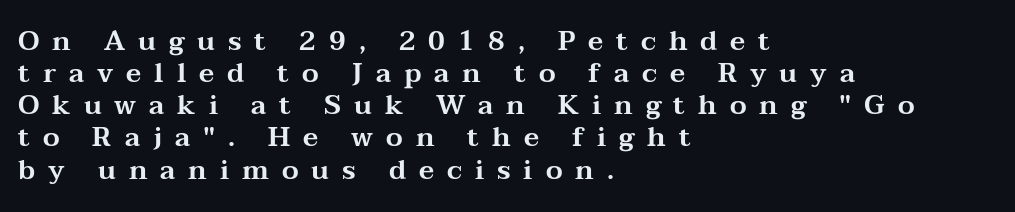
The image shows 27 px text type, upright; set left-aligned, line spacing 1.19x, unusually wide letter spacing (+0.48 em), not underlined.
